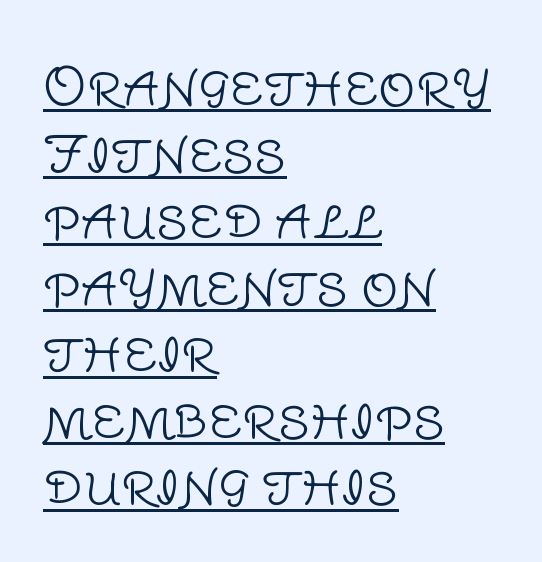
Q: Is the text bold? A: No.
Q: Is the text italic (slanted)? A: Yes.
Q: Is the typeface a serif or a sans-serif typeface? A: Sans-serif.
Q: Is the text underlined? A: Yes.
Q: How is the paragraph aligned? A: Left-aligned.
Q: Is the spacing between letters normal or unusually wide? A: Normal.
Q: Is the spacing between lines tight, normal or loose? A: Normal.
Q: Width (condensed, normal, or wide)? A: Normal.
Q: Stroke contrast? A: Low.
Q: x-height? A: Large.
Q: Monospaced? A: No.
